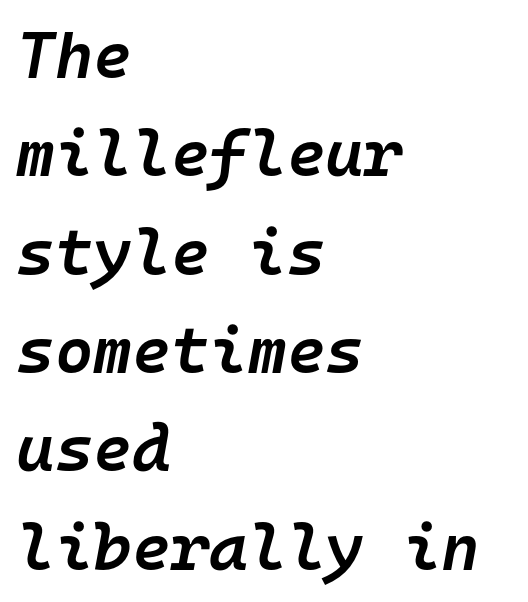
Q: Is the text bold? A: Semi-bold.
Q: Is the text italic (slanted)? A: Yes, it leans right by about 10 degrees.
Q: Is the text underlined? A: No.
Q: How is the paragraph aligned? A: Left-aligned.
Q: Is the spacing between letters normal or unusually wide? A: Normal.
Q: Is the spacing between lines tight, normal or loose? A: Normal.
Q: Width (condensed, normal, or wide)? A: Normal.
Q: Stroke contrast? A: Low.
Q: x-height? A: Medium.
Q: Monospaced? A: Yes.
